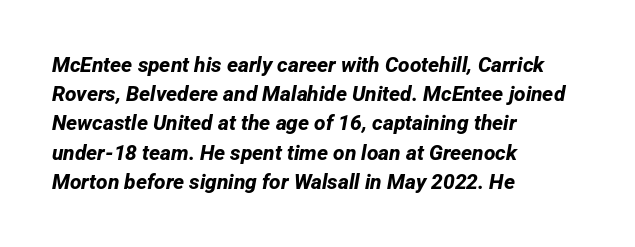
The image shows 21 px bold type; set left-aligned, normal line spacing (1.39x), normal letter spacing, not underlined.
